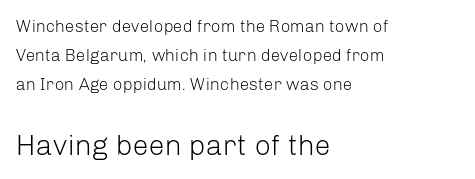
The image shows 29 px light sans-serif type, upright; set left-aligned, line spacing 1.72x, normal letter spacing, not underlined; the second (bottom) block is 1.71x larger; low stroke contrast and a medium x-height.
